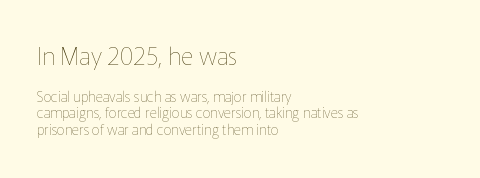
Q: Is the text bold? A: No.
Q: Is the text italic (slanted)? A: No, it is upright.
Q: Is the text underlined? A: No.
Q: How is the paragraph aligned? A: Left-aligned.
Q: Is the spacing between letters normal or unusually wide? A: Normal.
Q: Which block of text is set in a larger size, the first (top) or the second (bottom)? A: The first (top) one.
